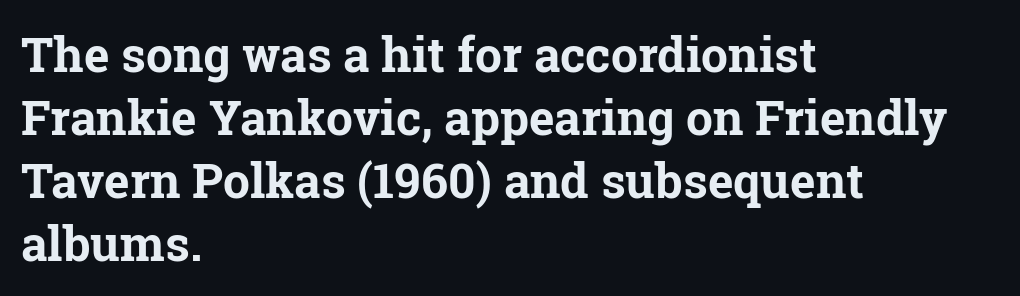
Q: Is the text bold? A: Yes.
Q: Is the text italic (slanted)? A: No, it is upright.
Q: Is the typeface a serif or a sans-serif typeface? A: Serif.
Q: Is the text underlined? A: No.
Q: How is the paragraph aligned? A: Left-aligned.
Q: Is the spacing between letters normal or unusually wide? A: Normal.
Q: Is the spacing between lines tight, normal or loose? A: Normal.
Q: Width (condensed, normal, or wide)? A: Normal.
Q: Stroke contrast? A: Low.
Q: x-height? A: Medium.
Q: Monospaced? A: No.
